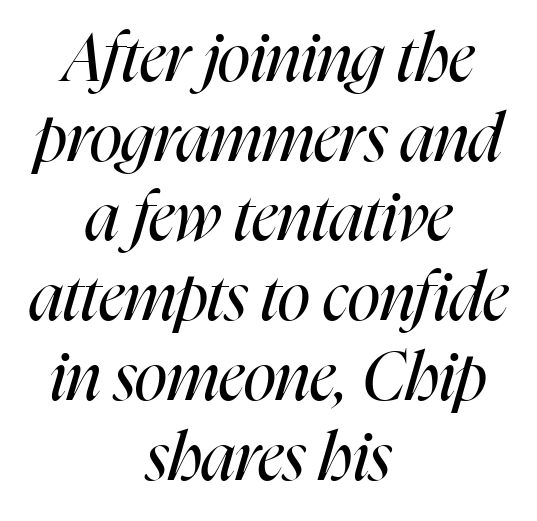
{"italic": "yes", "lean": "right", "slant_degrees": 16, "bold": "no", "weight": "regular", "width": "condensed", "stroke_contrast": "high", "x_height": "medium", "monospaced": "no", "underline": "no", "align": "center", "line_spacing_ratio": 1.19, "letter_spacing": "normal", "letter_spacing_em": 0.0, "glyph_px": 67}
